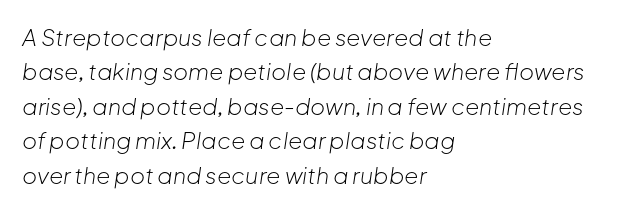
Q: Is the text bold? A: No.
Q: Is the text italic (slanted)? A: Yes, it leans right by about 8 degrees.
Q: Is the text underlined? A: No.
Q: How is the paragraph aligned? A: Left-aligned.
Q: Is the spacing between letters normal or unusually wide? A: Normal.
Q: Is the spacing between lines tight, normal or loose? A: Normal.
